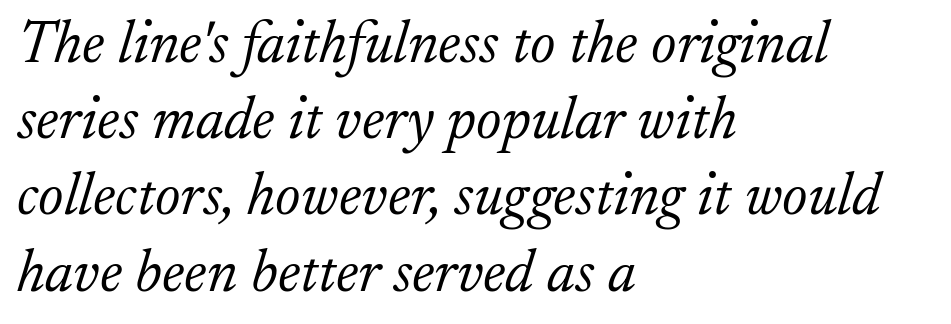
The letters look calm and open, with moderate or lighter stems. Vertical spacing — default. The lines in this sample share a left origin and differ only in where they stop. If you drew a line through each stem, it would be angled.
